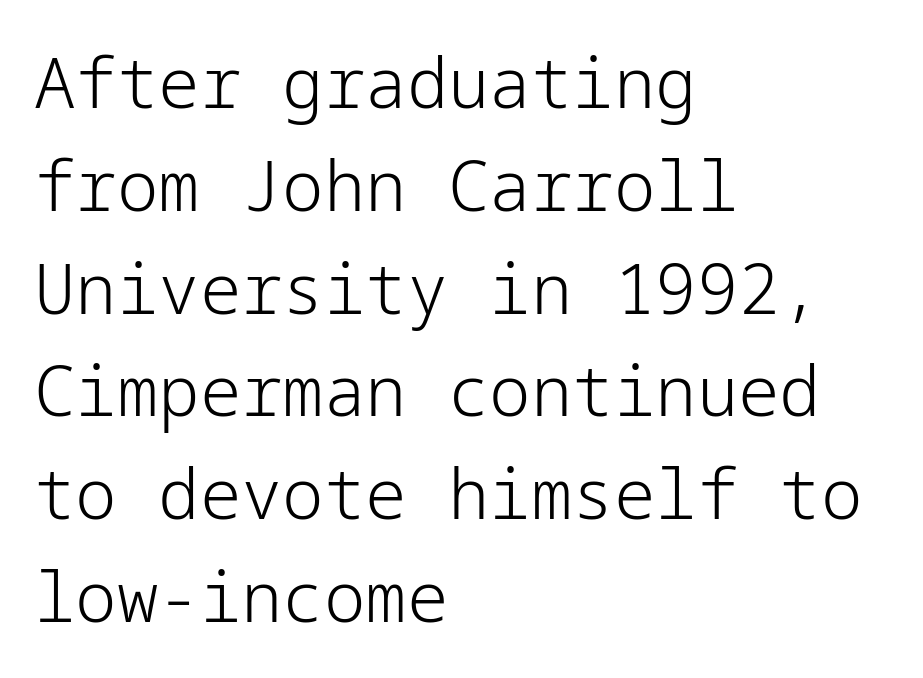
Q: Is the text bold? A: No.
Q: Is the text italic (slanted)? A: No, it is upright.
Q: Is the typeface a serif or a sans-serif typeface? A: Sans-serif.
Q: Is the text underlined? A: No.
Q: How is the paragraph aligned? A: Left-aligned.
Q: Is the spacing between letters normal or unusually wide? A: Normal.
Q: Is the spacing between lines tight, normal or loose? A: Normal.
Q: Width (condensed, normal, or wide)? A: Normal.
Q: Stroke contrast? A: Low.
Q: x-height? A: Medium.
